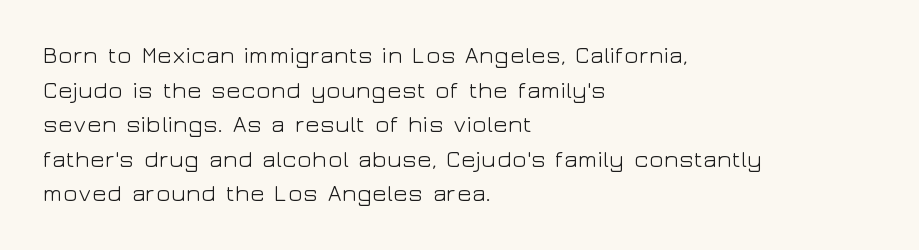
{"italic": "no", "bold": "no", "underline": "no", "align": "left", "line_spacing": "normal", "line_spacing_ratio": 1.44, "letter_spacing": "normal", "letter_spacing_em": 0.0, "glyph_px": 24}
